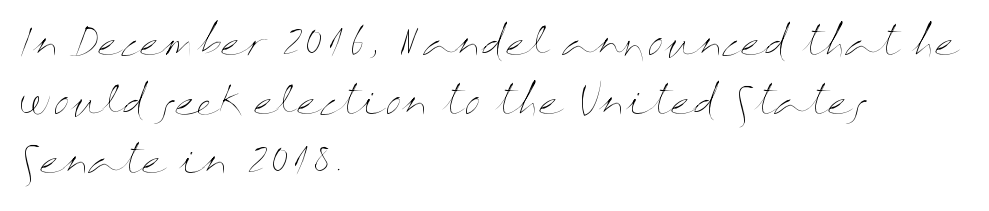
{"bold": "no", "weight": "thin", "width": "wide", "stroke_contrast": "medium", "x_height": "medium", "monospaced": "no", "underline": "no", "align": "left", "line_spacing": "normal", "line_spacing_ratio": 1.59, "letter_spacing": "normal", "letter_spacing_em": 0.0, "glyph_px": 37}
